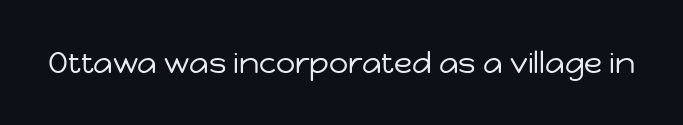
Nope, not italic — everything's standing straight. No letter is thick-stroked: the sample isn't bold. Plain, unruled lines of type. I'd call this a sans setting — the letters go barefoot. Here the designer chose a conventional face with non-uniform glyph widths. The tracking reads as untouched default to a designer's eye.
